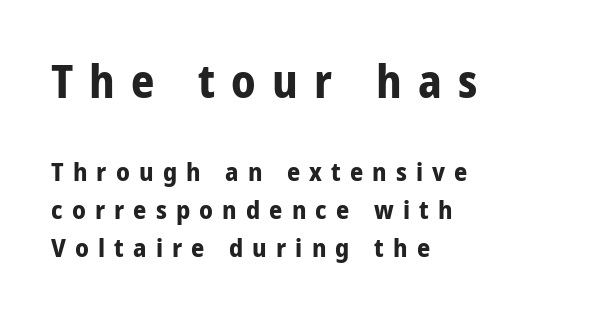
You could only call the tracking loose — the letters float apart. In terms of posture, this sample is upright. Each glyph is drawn with heavy, bold strokes. Whoever set this chose a conventional vertical rhythm. The zone under the glyphs is completely vacant.
